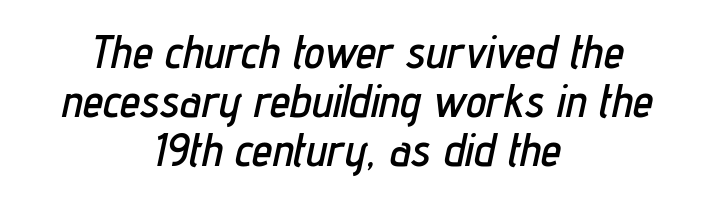
{"italic": "yes", "lean": "right", "slant_degrees": 12, "width": "condensed", "stroke_contrast": "low", "x_height": "medium", "monospaced": "no", "underline": "no", "align": "center", "line_spacing": "tight", "line_spacing_ratio": 1.07, "letter_spacing": "normal", "letter_spacing_em": 0.0, "glyph_px": 46}
